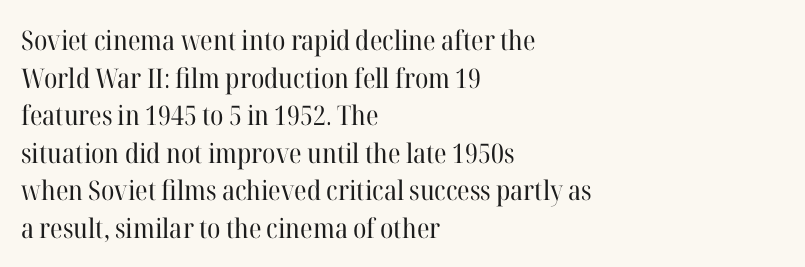
Q: Is the text bold? A: No.
Q: Is the text italic (slanted)? A: No, it is upright.
Q: Is the text underlined? A: No.
Q: How is the paragraph aligned? A: Left-aligned.
Q: Is the spacing between letters normal or unusually wide? A: Normal.
Q: Is the spacing between lines tight, normal or loose? A: Normal.
